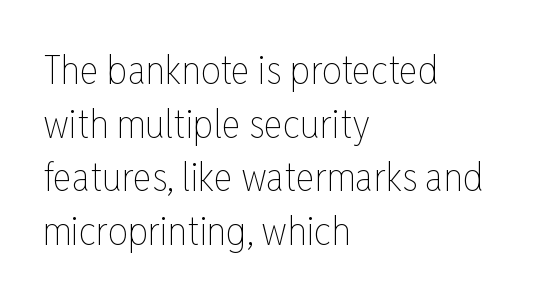
A quiet, ordinary-to-light weight characterises the typeface. The letters sit at their default tracking, neither squeezed nor spread. Lines of text with bare space underneath. The designer left line spacing at the default. Upright lettering throughout.
